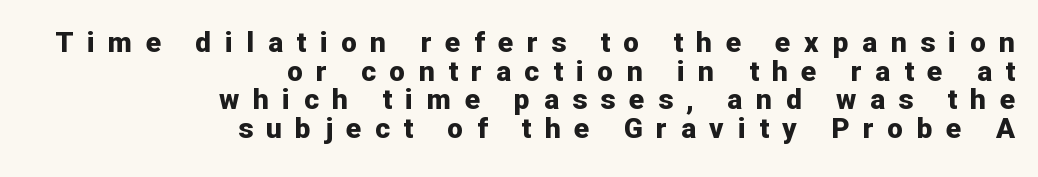
Q: Is the text bold? A: Yes.
Q: Is the text italic (slanted)? A: No, it is upright.
Q: Is the typeface a serif or a sans-serif typeface? A: Sans-serif.
Q: Is the text underlined? A: No.
Q: How is the paragraph aligned? A: Right-aligned.
Q: Is the spacing between letters normal or unusually wide? A: Unusually wide.
Q: Is the spacing between lines tight, normal or loose? A: Tight.
Q: Width (condensed, normal, or wide)? A: Normal.
Q: Stroke contrast? A: Low.
Q: x-height? A: Medium.
Q: Monospaced? A: No.
